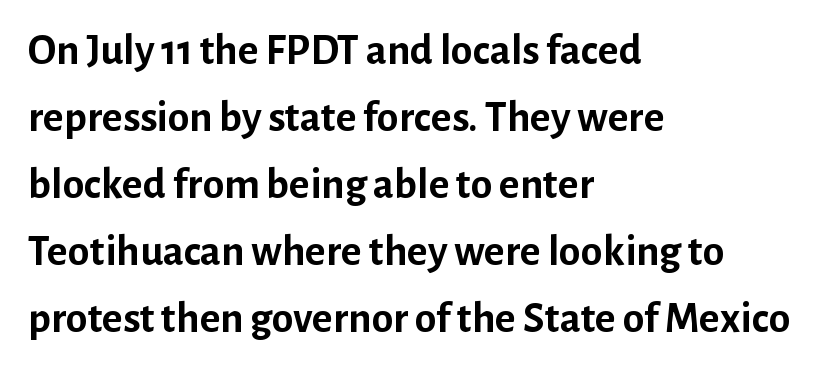
{"serif": "no", "italic": "no", "bold": "yes", "weight": "semibold", "width": "normal", "stroke_contrast": "low", "x_height": "medium", "monospaced": "no", "underline": "no", "align": "left", "line_spacing": "normal", "line_spacing_ratio": 1.52, "letter_spacing": "normal", "letter_spacing_em": 0.0, "glyph_px": 44}
